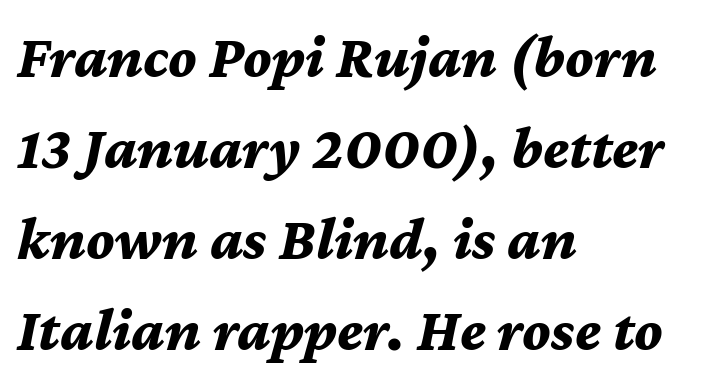
The image shows 61 px bold type, italic (leaning right); set left-aligned, normal line spacing (1.49x), normal letter spacing, not underlined; medium stroke contrast and a medium x-height.
